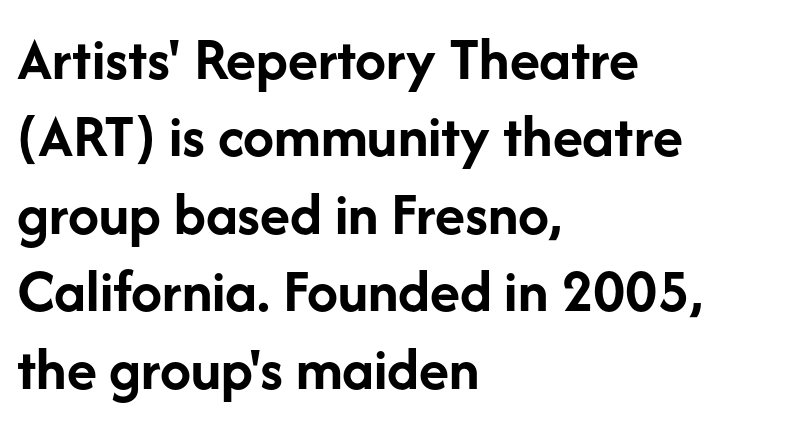
The image shows 62 px semibold sans-serif type, upright; set left-aligned, normal line spacing (1.25x), normal letter spacing, not underlined; low stroke contrast and a medium x-height.
